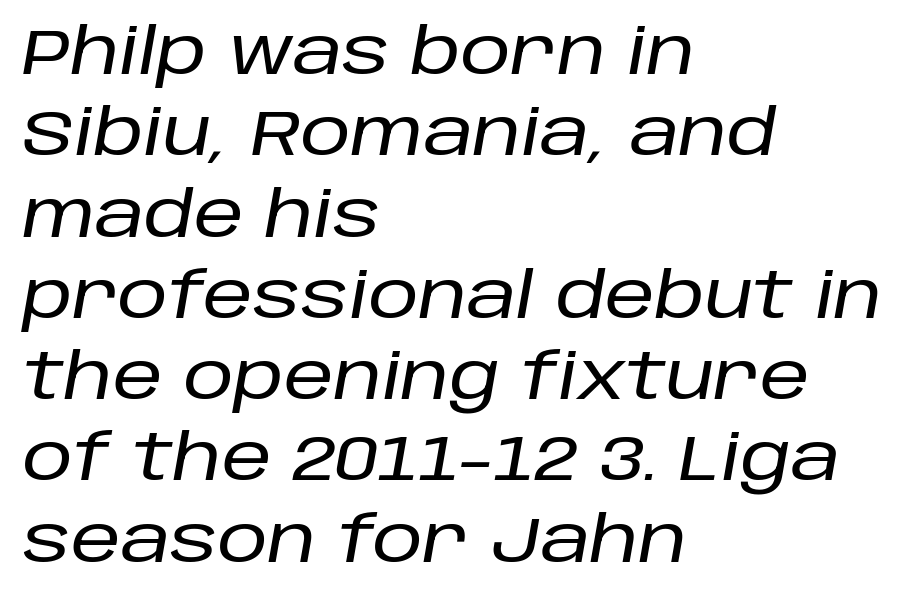
Q: Is the text italic (slanted)? A: Yes, it leans right by about 10 degrees.
Q: Is the text underlined? A: No.
Q: How is the paragraph aligned? A: Left-aligned.
Q: Is the spacing between letters normal or unusually wide? A: Normal.
Q: Is the spacing between lines tight, normal or loose? A: Normal.
Q: Width (condensed, normal, or wide)? A: Normal.
Q: Stroke contrast? A: Low.
Q: x-height? A: Large.
Q: Monospaced? A: No.
